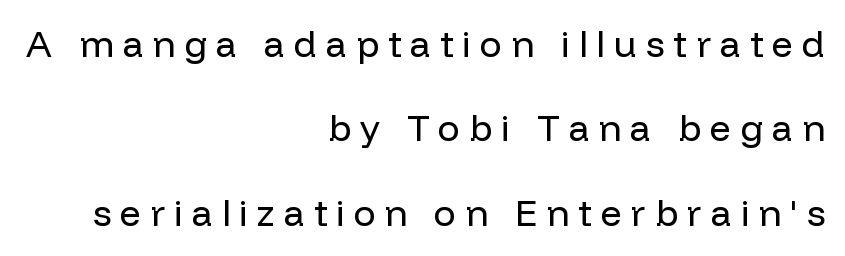
Honestly, the letter spacing is so wide it's the main thing you notice. Each letter keeps its own natural width here, so spacing adapts to shape. Compared with a flush-left layout, this one pins lines to the opposite, right side. Has an underline been added? It has not. Regarding leading, the lines here are spaced well apart. Weight: not bold — regular or lighter.
